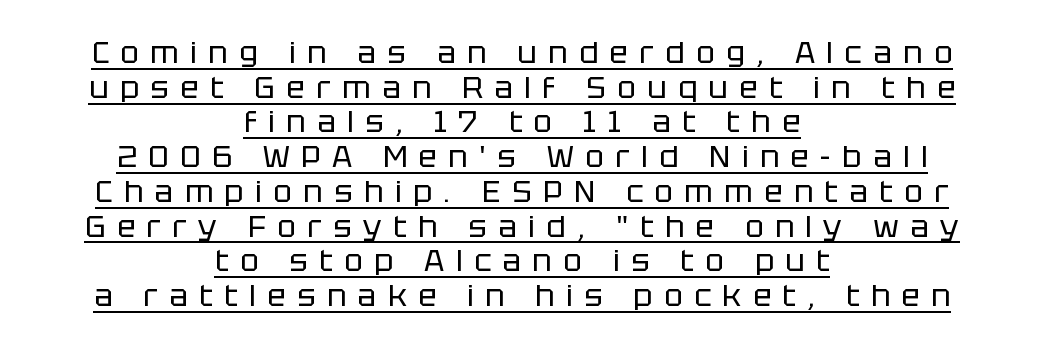
{"serif": "no", "italic": "no", "bold": "no", "weight": "regular", "width": "normal", "stroke_contrast": "low", "x_height": "large", "monospaced": "no", "underline": "yes", "align": "center", "line_spacing": "tight", "line_spacing_ratio": 1.12, "letter_spacing": "wide", "letter_spacing_em": 0.37, "glyph_px": 31}
